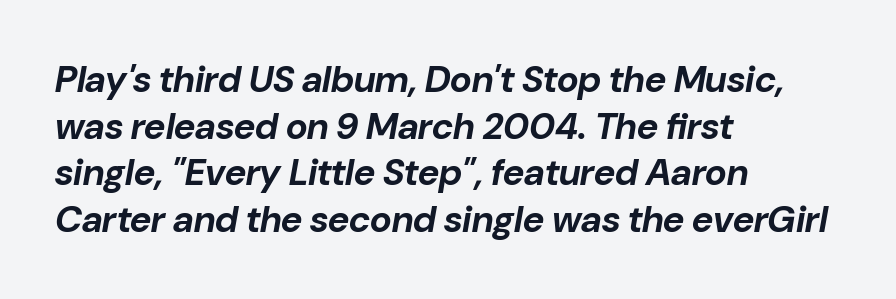
These lines are rendered in a variable-pitch font. Is the type bold? Yes — the strokes are clearly thick and heavy. Compared with typical body copy, the letter spacing here is the same. Line starts are locked; line ends wander. The rendering applies a slant to the glyphs.
